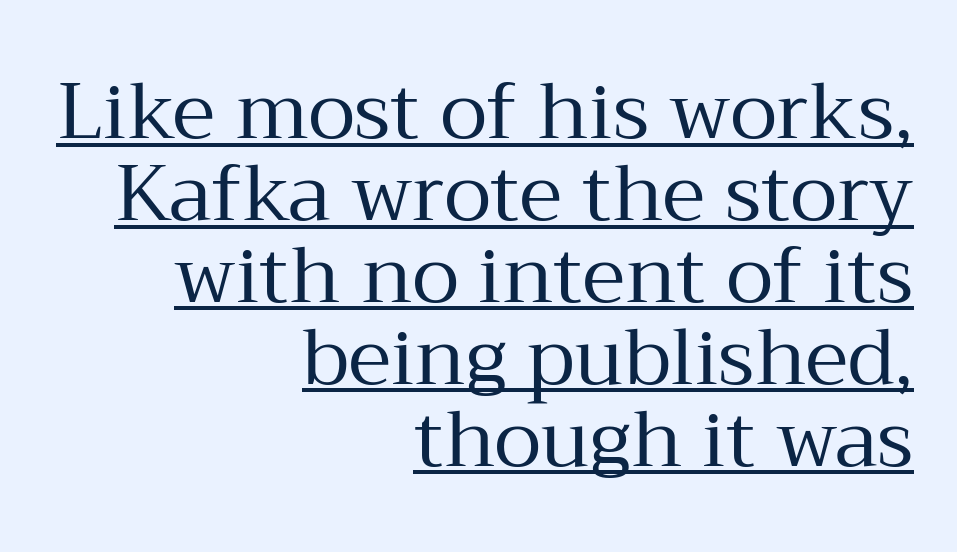
The image shows 78 px regular-weight serif type, upright; set right-aligned, tight line spacing (1.05x), normal letter spacing, underlined; medium stroke contrast and a medium x-height.
